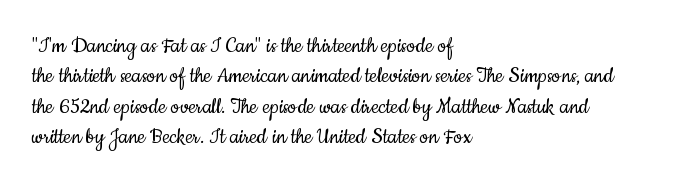
The image shows 25 px text type; set left-aligned, line spacing 1.22x, normal letter spacing, not underlined.
